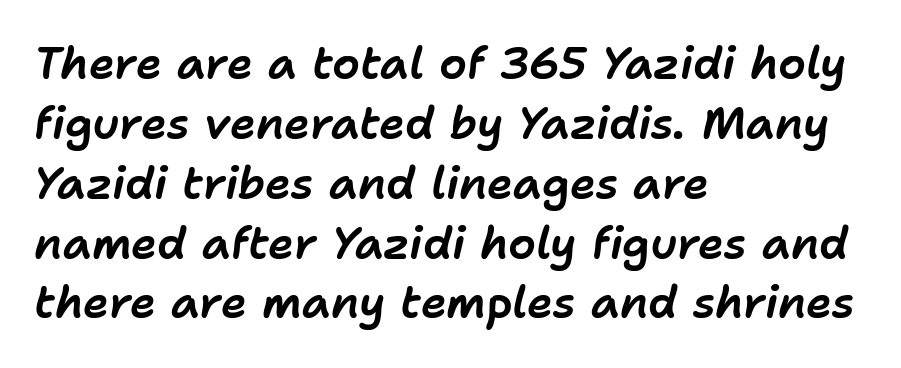
Q: Is the text italic (slanted)? A: Yes, it leans right by about 11 degrees.
Q: Is the text underlined? A: No.
Q: How is the paragraph aligned? A: Left-aligned.
Q: Is the spacing between letters normal or unusually wide? A: Normal.
Q: Is the spacing between lines tight, normal or loose? A: Normal.
Q: Width (condensed, normal, or wide)? A: Normal.
Q: Stroke contrast? A: Low.
Q: x-height? A: Medium.
Q: Monospaced? A: No.
